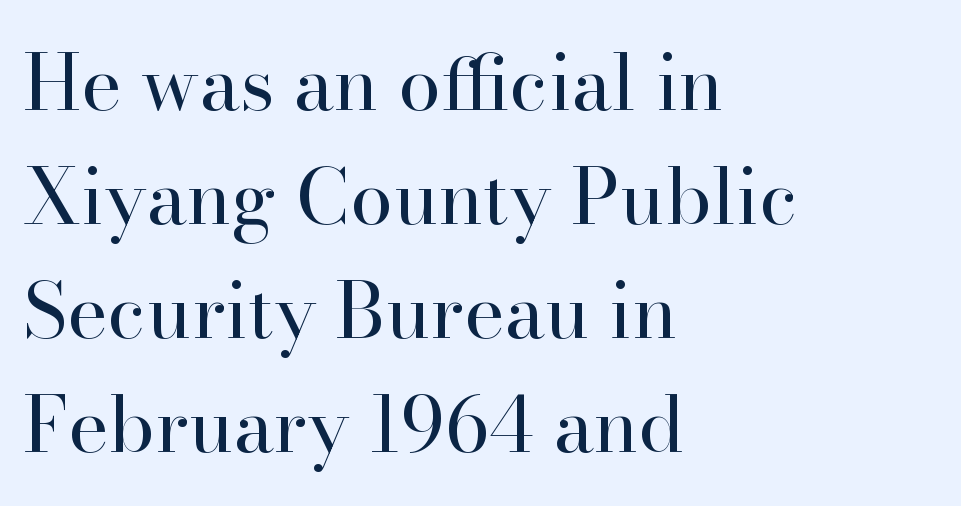
This sample uses an upright cut, with every glyph sitting square on the baseline. The space directly below the letters is spotless. Stems here are at most as thick as an everyday book face. Note the varied advance widths — an 'i' is clearly narrower than an 'm'. Words appear dense and cohesive because spacing is normal.
